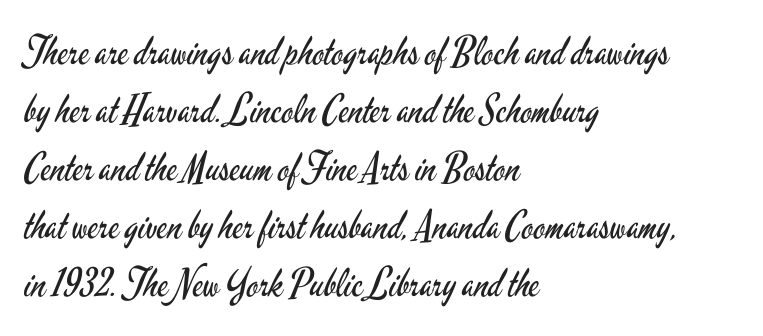
The image shows 39 px regular-weight, condensed sans-serif type; set left-aligned, normal line spacing (1.49x), normal letter spacing, not underlined; low stroke contrast and a small x-height.
